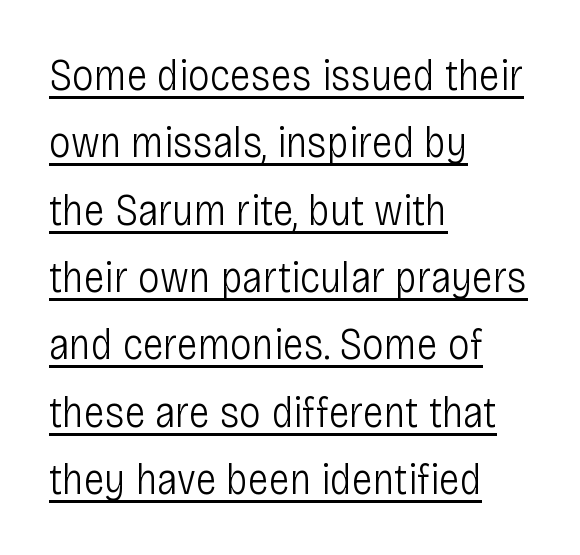
{"serif": "no", "italic": "no", "bold": "no", "weight": "light", "width": "condensed", "stroke_contrast": "low", "x_height": "large", "monospaced": "no", "underline": "yes", "align": "left", "line_spacing": "normal", "line_spacing_ratio": 1.53, "letter_spacing": "normal", "letter_spacing_em": 0.0, "glyph_px": 44}
